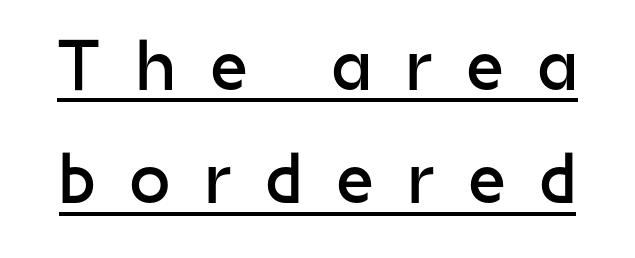
{"serif": "no", "italic": "no", "bold": "no", "weight": "regular", "width": "normal", "stroke_contrast": "low", "x_height": "medium", "monospaced": "no", "underline": "yes", "line_spacing": "normal", "line_spacing_ratio": 1.57, "letter_spacing": "wide", "letter_spacing_em": 0.49, "glyph_px": 72}
